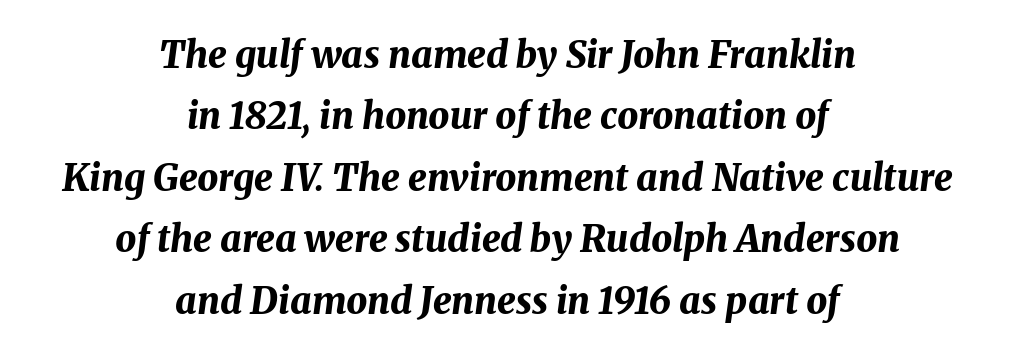
Q: Is the text bold? A: Yes.
Q: Is the text italic (slanted)? A: Yes, it leans right by about 8 degrees.
Q: Is the text underlined? A: No.
Q: How is the paragraph aligned? A: Centered.
Q: Is the spacing between letters normal or unusually wide? A: Normal.
Q: Is the spacing between lines tight, normal or loose? A: Normal.
Q: Width (condensed, normal, or wide)? A: Normal.
Q: Stroke contrast? A: Medium.
Q: x-height? A: Medium.
Q: Monospaced? A: No.
